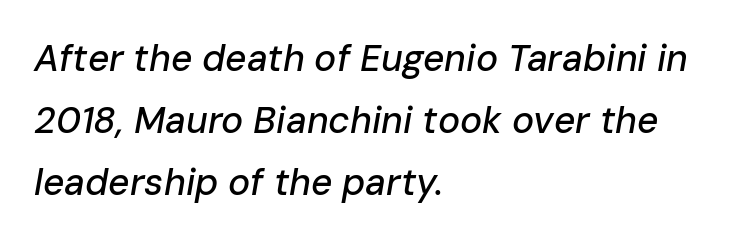
The image shows 37 px text type, italic (leaning right); set left-aligned, normal line spacing (1.68x), normal letter spacing, not underlined; low stroke contrast and a medium x-height.
